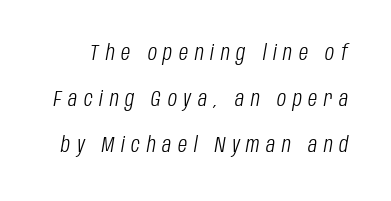
{"italic": "yes", "lean": "right", "slant_degrees": 10, "bold": "no", "underline": "no", "line_spacing": "loose", "line_spacing_ratio": 2.19, "letter_spacing": "wide", "letter_spacing_em": 0.32, "glyph_px": 21}
